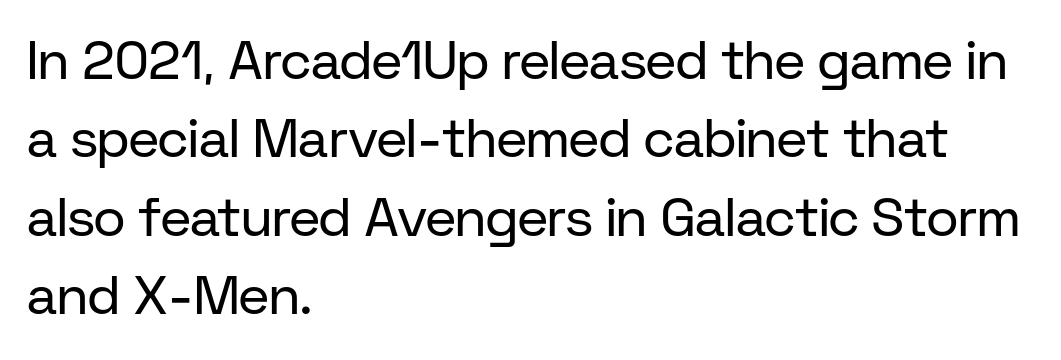
Each letter's strokes conclude bluntly, with no projecting serifs. Does the leading feel generous? No, just average. Here the designer chose a conventional face with non-uniform glyph widths. Letter spacing: default. The gap between lines stays unmarked. Teacher's note: observe the even left margin — that is flush-left alignment.
